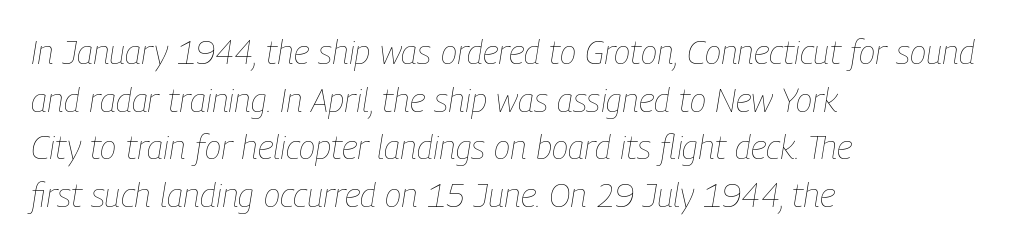
{"italic": "yes", "lean": "right", "slant_degrees": 9, "bold": "no", "weight": "thin", "width": "condensed", "stroke_contrast": "low", "x_height": "medium", "monospaced": "no", "underline": "no", "align": "left", "line_spacing": "normal", "line_spacing_ratio": 1.4, "letter_spacing": "normal", "letter_spacing_em": 0.0, "glyph_px": 34}
